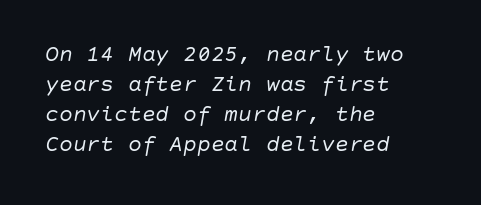
{"italic": "yes", "lean": "right", "slant_degrees": 10, "bold": "no", "underline": "no", "align": "left", "line_spacing": "normal", "line_spacing_ratio": 1.31, "letter_spacing": "normal", "letter_spacing_em": 0.0, "glyph_px": 23}
